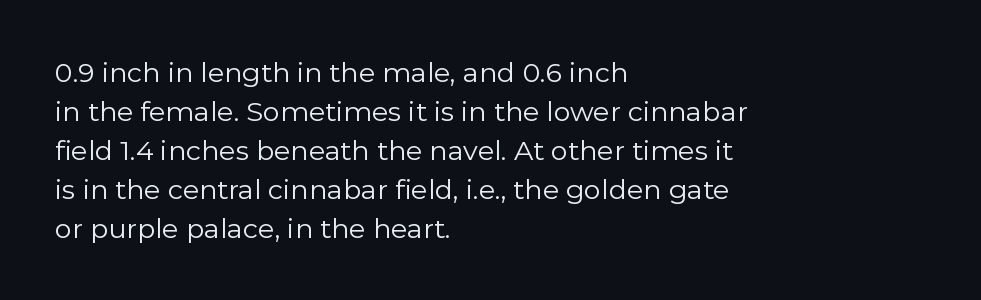
The image shows 27 px text type, upright; set left-aligned, normal line spacing (1.44x), normal letter spacing, not underlined.
